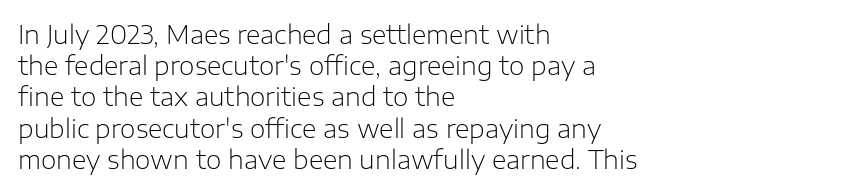
Spacing between characters is what you'd get straight out of the box. Ordinary non-slanted type is in use. The compositor pushed each line to the left boundary. Rows of type keep a routine distance in the vertical direction.
